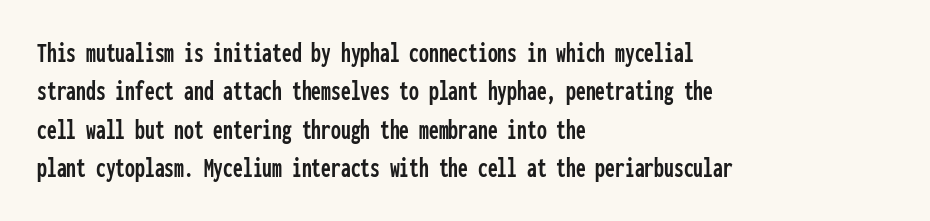
{"serif": "no", "italic": "no", "width": "condensed", "stroke_contrast": "low", "x_height": "medium", "monospaced": "yes", "underline": "no", "align": "left", "line_spacing": "normal", "line_spacing_ratio": 1.37, "letter_spacing": "normal", "letter_spacing_em": 0.0, "glyph_px": 28}
